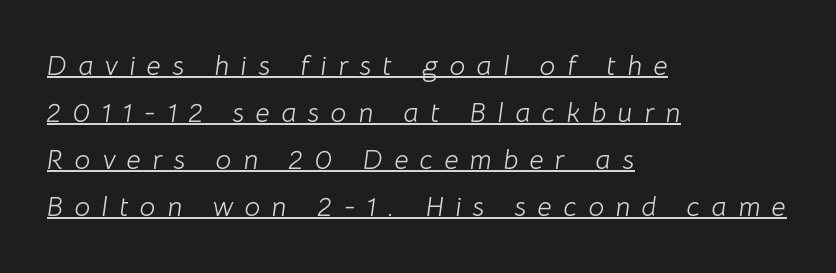
The image shows 28 px light type, italic (leaning right); set left-aligned, normal line spacing (1.68x), unusually wide letter spacing (+0.41 em), underlined; low stroke contrast and a medium x-height.
